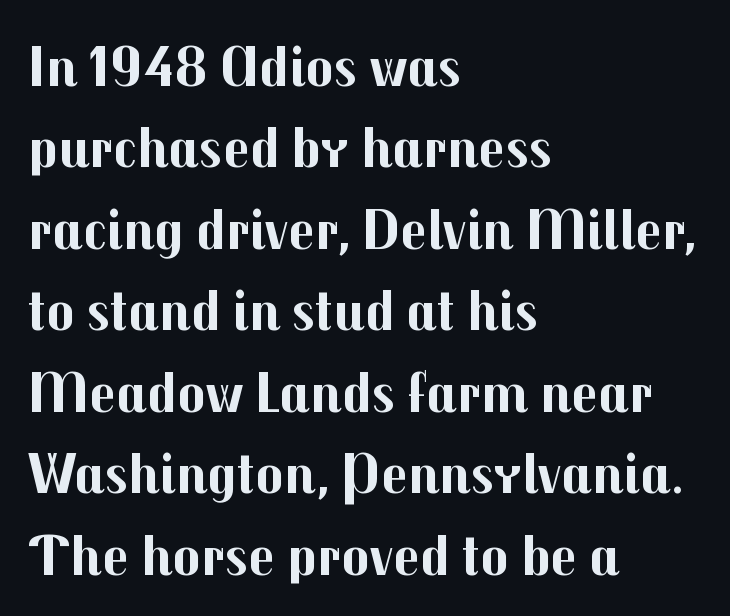
Q: Is the text bold? A: Yes.
Q: Is the text italic (slanted)? A: No, it is upright.
Q: Is the typeface a serif or a sans-serif typeface? A: Sans-serif.
Q: Is the text underlined? A: No.
Q: How is the paragraph aligned? A: Left-aligned.
Q: Is the spacing between letters normal or unusually wide? A: Normal.
Q: Is the spacing between lines tight, normal or loose? A: Normal.
Q: Width (condensed, normal, or wide)? A: Normal.
Q: Stroke contrast? A: Medium.
Q: x-height? A: Medium.
Q: Monospaced? A: No.
